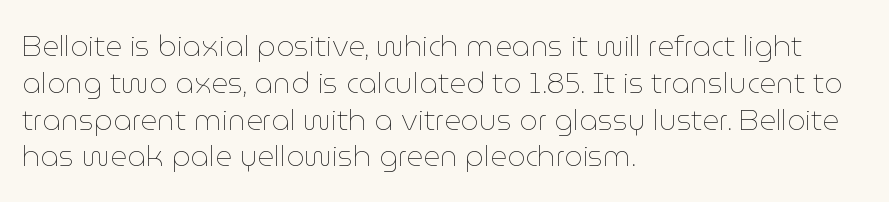
No chunkiness to these letters — they're not bold. Clear beneath every line of the passage. Successive baselines arrive at the customary interval. The face used here is rendered with its standard letterfit. Each line starts at the same left margin while the right side varies.
